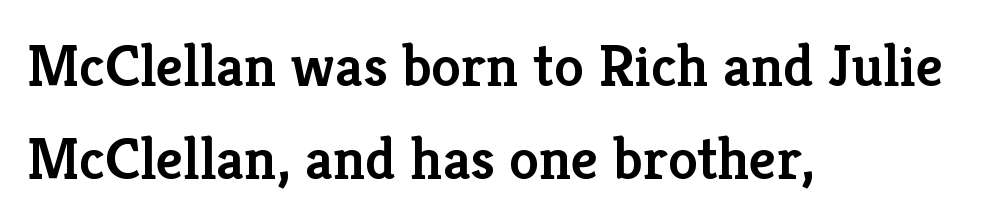
{"serif": "yes", "italic": "no", "bold": "semi", "weight": "semibold", "width": "normal", "stroke_contrast": "low", "x_height": "medium", "monospaced": "no", "underline": "no", "align": "left", "line_spacing": "normal", "line_spacing_ratio": 1.55, "letter_spacing": "normal", "letter_spacing_em": 0.0, "glyph_px": 60}
